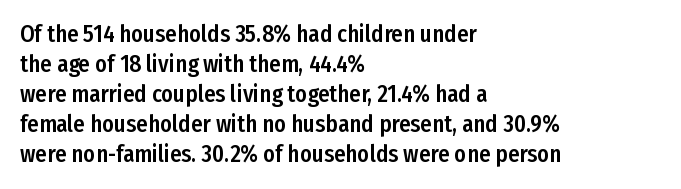
The image shows 23 px text type, upright; set left-aligned, normal line spacing (1.3x), normal letter spacing, not underlined.
